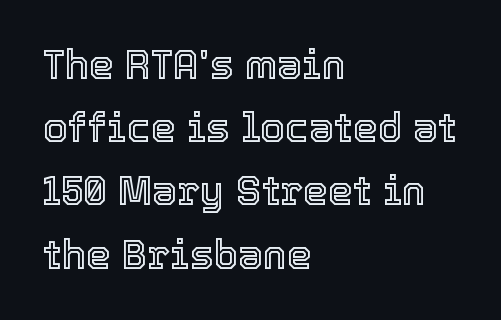
Q: Is the text italic (slanted)? A: No, it is upright.
Q: Is the text underlined? A: No.
Q: How is the paragraph aligned? A: Left-aligned.
Q: Is the spacing between letters normal or unusually wide? A: Normal.
Q: Is the spacing between lines tight, normal or loose? A: Normal.
Q: Width (condensed, normal, or wide)? A: Normal.
Q: x-height? A: Medium.
Q: Monospaced? A: No.
